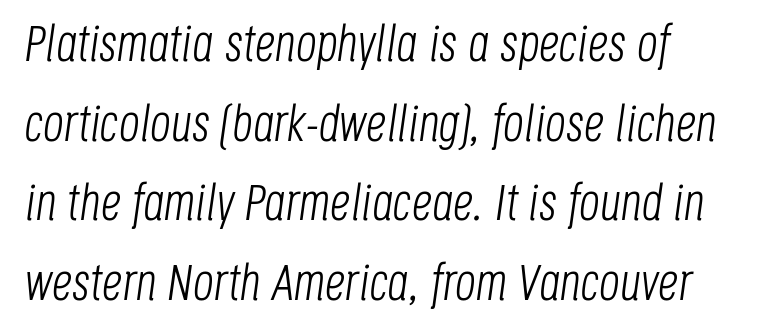
Q: Is the text bold? A: No.
Q: Is the text italic (slanted)? A: Yes, it leans right by about 8 degrees.
Q: Is the text underlined? A: No.
Q: Is the spacing between letters normal or unusually wide? A: Normal.
Q: Is the spacing between lines tight, normal or loose? A: Normal.
Q: Width (condensed, normal, or wide)? A: Condensed.
Q: Stroke contrast? A: Low.
Q: x-height? A: Large.
Q: Monospaced? A: No.
